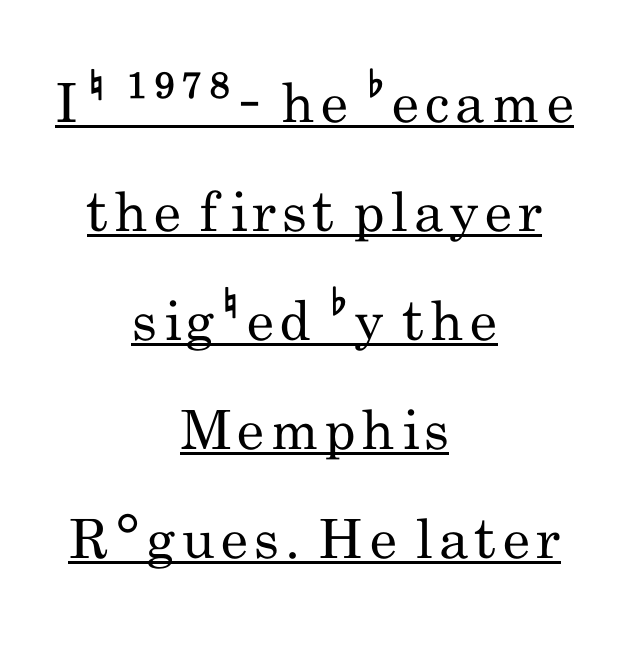
Q: Is the text bold? A: No.
Q: Is the text italic (slanted)? A: No, it is upright.
Q: Is the typeface a serif or a sans-serif typeface? A: Sans-serif.
Q: Is the text underlined? A: Yes.
Q: How is the paragraph aligned? A: Centered.
Q: Is the spacing between lines tight, normal or loose? A: Loose.
Q: Width (condensed, normal, or wide)? A: Condensed.
Q: Stroke contrast? A: Low.
Q: x-height? A: Small.
Q: Monospaced? A: No.
